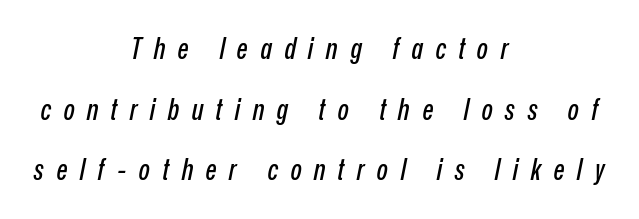
{"italic": "yes", "lean": "right", "slant_degrees": 12, "width": "condensed", "stroke_contrast": "low", "x_height": "medium", "monospaced": "no", "underline": "no", "align": "center", "line_spacing": "loose", "line_spacing_ratio": 2.09, "letter_spacing": "wide", "letter_spacing_em": 0.43, "glyph_px": 29}
